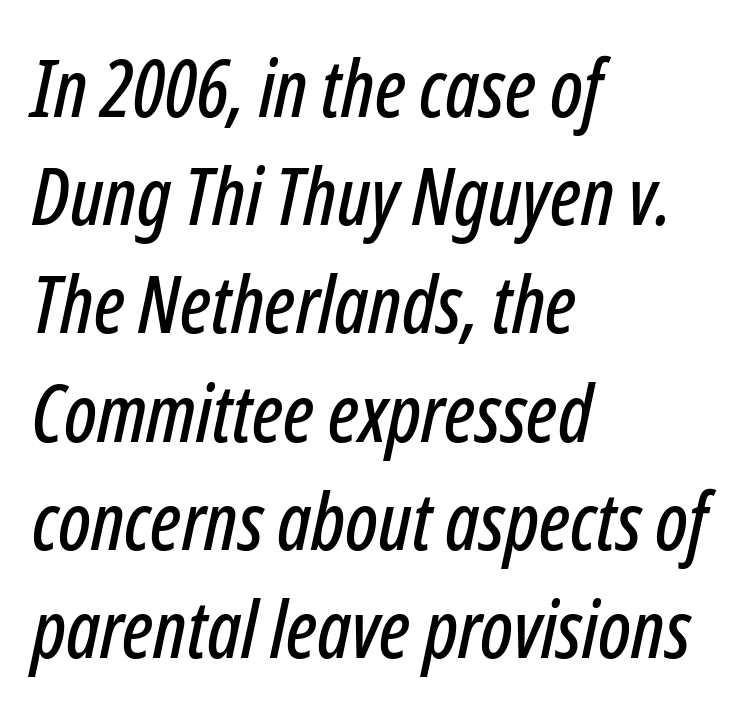
The image shows 79 px condensed type, italic (leaning right); set left-aligned, normal line spacing (1.37x), normal letter spacing, not underlined; low stroke contrast and a medium x-height.
